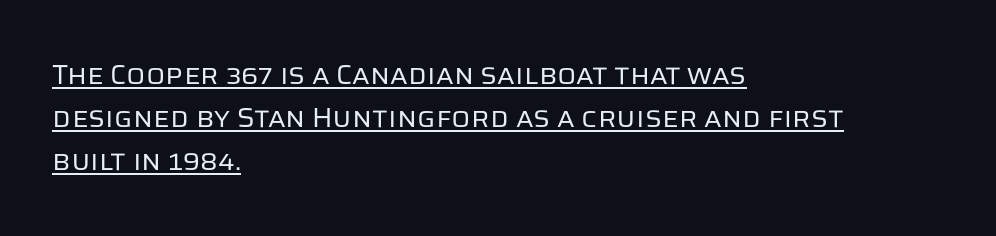
The image shows 28 px regular-weight sans-serif type, upright; set left-aligned, normal line spacing (1.54x), normal letter spacing, underlined; low stroke contrast and a large x-height.
